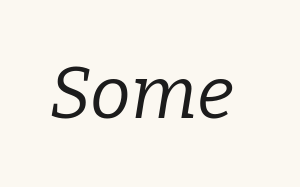
{"serif": "yes", "italic": "yes", "lean": "right", "slant_degrees": 9, "bold": "no", "weight": "regular", "width": "normal", "stroke_contrast": "low", "x_height": "medium", "monospaced": "no", "underline": "no", "letter_spacing": "normal", "letter_spacing_em": 0.0, "glyph_px": 73}
